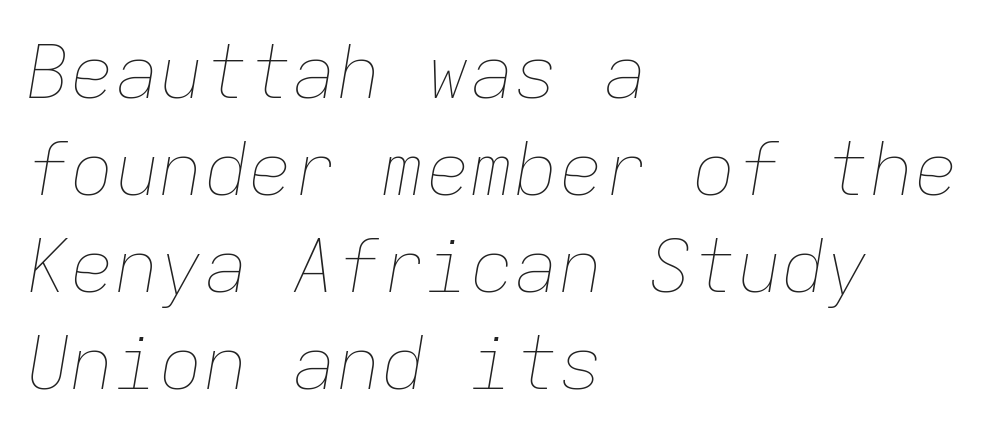
The image shows 74 px thin type, italic (leaning right), monospaced; set left-aligned, normal line spacing (1.31x), normal letter spacing, not underlined; low stroke contrast and a medium x-height.
